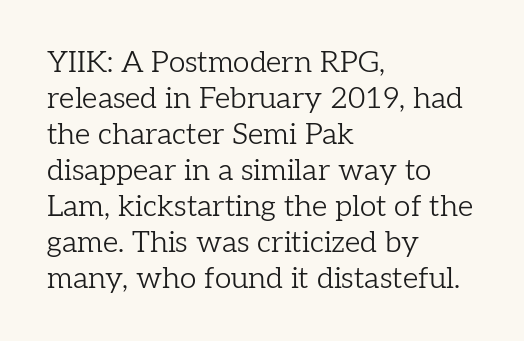
This sample is left-justified, so line endings fall wherever the words run out. You could not count columns in this text — the font is proportionally spaced. Posture: upright roman. Beneath every word, the page is bare. Unbolded letterforms with no extra heft. Letter spacing: default.
